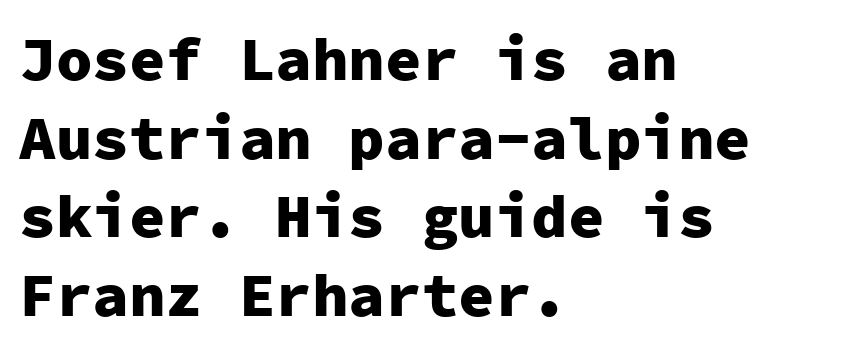
Q: Is the text bold? A: Yes.
Q: Is the text italic (slanted)? A: No, it is upright.
Q: Is the typeface a serif or a sans-serif typeface? A: Sans-serif.
Q: Is the text underlined? A: No.
Q: How is the paragraph aligned? A: Left-aligned.
Q: Is the spacing between letters normal or unusually wide? A: Normal.
Q: Is the spacing between lines tight, normal or loose? A: Normal.
Q: Width (condensed, normal, or wide)? A: Normal.
Q: Stroke contrast? A: Low.
Q: x-height? A: Medium.
Q: Monospaced? A: Yes.
